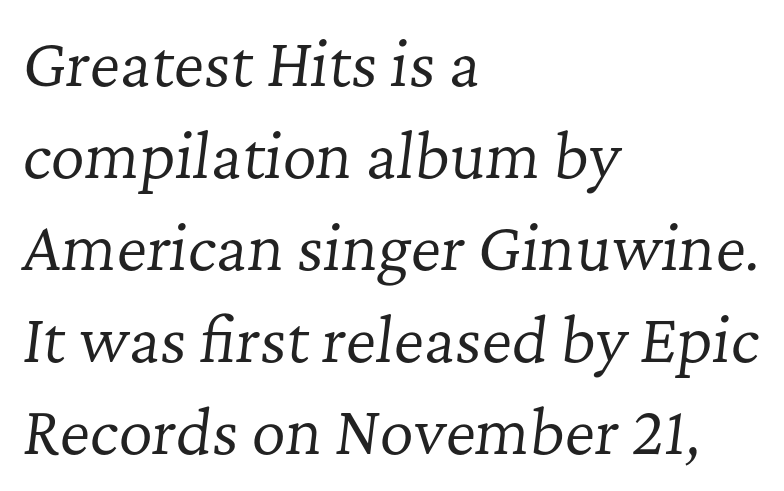
The image shows 59 px regular-weight serif type, italic (leaning right); set left-aligned, normal line spacing (1.56x), normal letter spacing, not underlined; low stroke contrast and a medium x-height.
